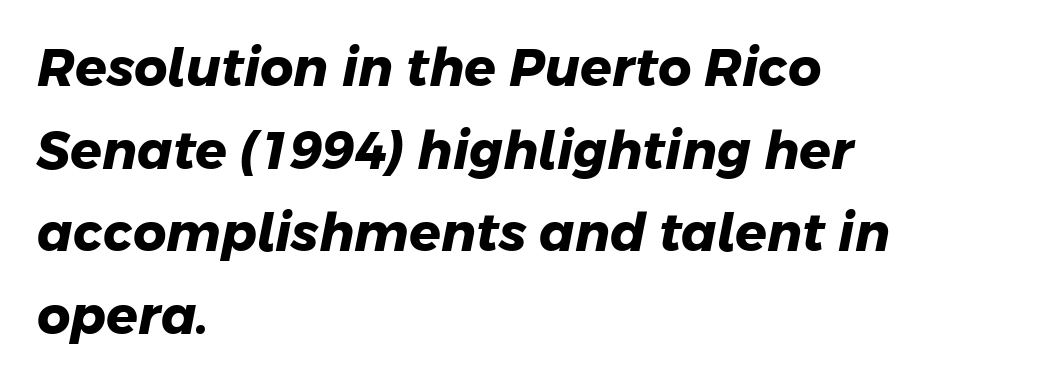
{"serif": "no", "bold": "yes", "weight": "heavy", "width": "normal", "stroke_contrast": "low", "x_height": "medium", "monospaced": "no", "underline": "no", "align": "left", "line_spacing": "normal", "line_spacing_ratio": 1.59, "letter_spacing": "normal", "letter_spacing_em": 0.0, "glyph_px": 52}
